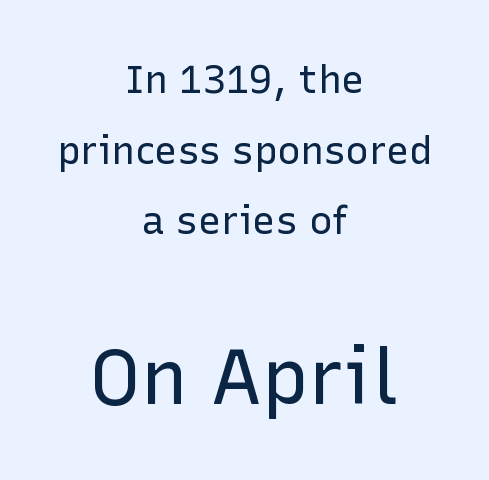
{"serif": "no", "italic": "no", "bold": "no", "weight": "regular", "width": "normal", "stroke_contrast": "low", "x_height": "medium", "monospaced": "no", "underline": "no", "align": "center", "line_spacing_ratio": 1.81, "letter_spacing": "normal", "letter_spacing_em": 0.0, "larger_block": "second", "size_ratio": 2.0, "glyph_px": 78}
